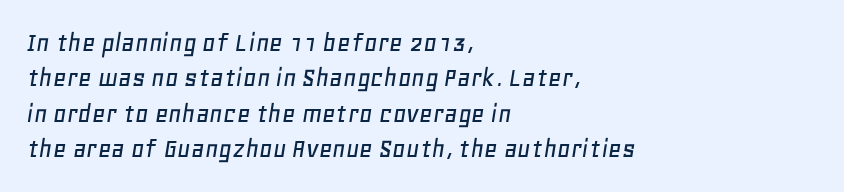
{"italic": "yes", "lean": "right", "slant_degrees": 11, "width": "normal", "stroke_contrast": "low", "x_height": "large", "monospaced": "no", "underline": "no", "align": "left", "line_spacing_ratio": 1.22, "letter_spacing": "normal", "letter_spacing_em": 0.0, "glyph_px": 29}
